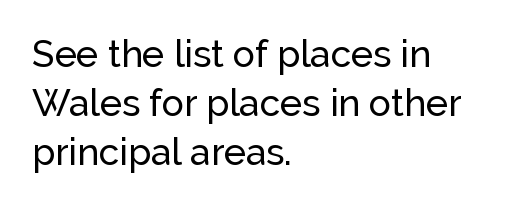
The image shows 37 px sans-serif type, upright; set left-aligned, normal line spacing (1.32x), normal letter spacing, not underlined; low stroke contrast and a medium x-height.
